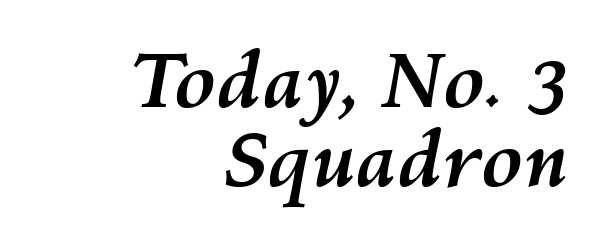
The image shows 76 px semibold type, italic (leaning right); set right-aligned, tight line spacing (1.04x), normal letter spacing, not underlined; medium stroke contrast and a medium x-height.
